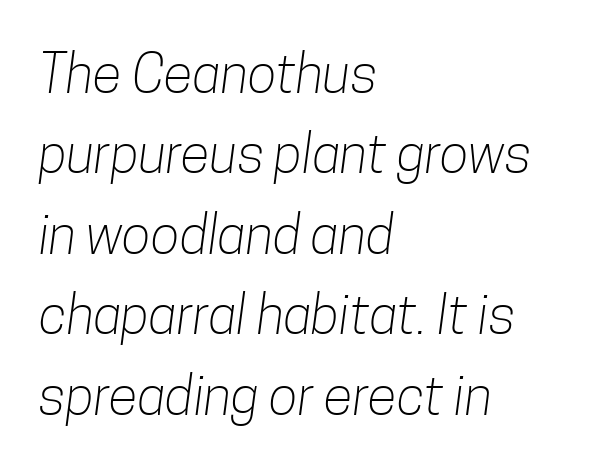
Q: Is the text bold? A: No.
Q: Is the typeface a serif or a sans-serif typeface? A: Sans-serif.
Q: Is the text underlined? A: No.
Q: How is the paragraph aligned? A: Left-aligned.
Q: Is the spacing between letters normal or unusually wide? A: Normal.
Q: Is the spacing between lines tight, normal or loose? A: Normal.
Q: Width (condensed, normal, or wide)? A: Condensed.
Q: Stroke contrast? A: Low.
Q: x-height? A: Medium.
Q: Monospaced? A: No.
